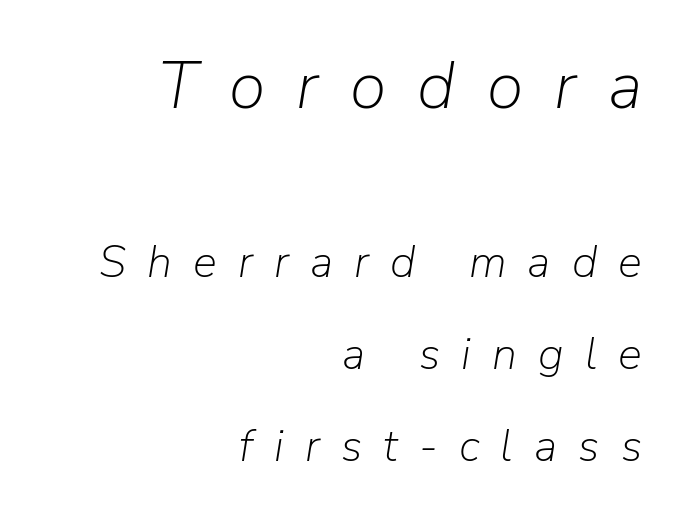
Q: Is the text bold? A: No.
Q: Is the text italic (slanted)? A: Yes, it leans right by about 9 degrees.
Q: Is the text underlined? A: No.
Q: How is the paragraph aligned? A: Right-aligned.
Q: Is the spacing between letters normal or unusually wide? A: Unusually wide.
Q: Is the spacing between lines tight, normal or loose? A: Loose.
Q: Which block of text is set in a larger size, the first (top) or the second (bottom)? A: The first (top) one.
Q: Width (condensed, normal, or wide)? A: Normal.
Q: Stroke contrast? A: Low.
Q: x-height? A: Medium.
Q: Monospaced? A: No.
